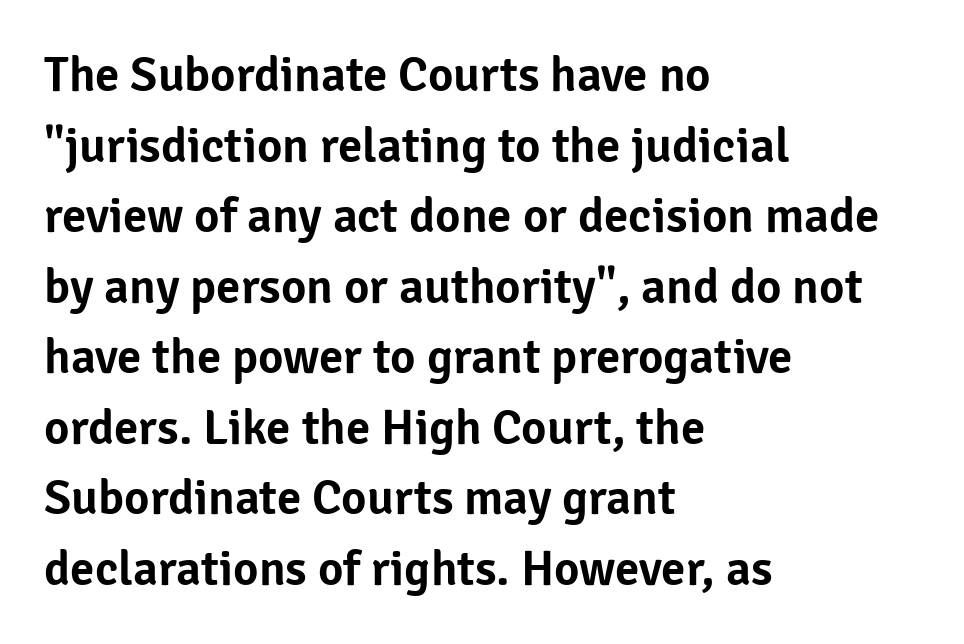
Q: Is the text italic (slanted)? A: No, it is upright.
Q: Is the typeface a serif or a sans-serif typeface? A: Sans-serif.
Q: Is the text underlined? A: No.
Q: How is the paragraph aligned? A: Left-aligned.
Q: Is the spacing between letters normal or unusually wide? A: Normal.
Q: Is the spacing between lines tight, normal or loose? A: Normal.
Q: Width (condensed, normal, or wide)? A: Normal.
Q: Stroke contrast? A: Low.
Q: x-height? A: Medium.
Q: Monospaced? A: No.
